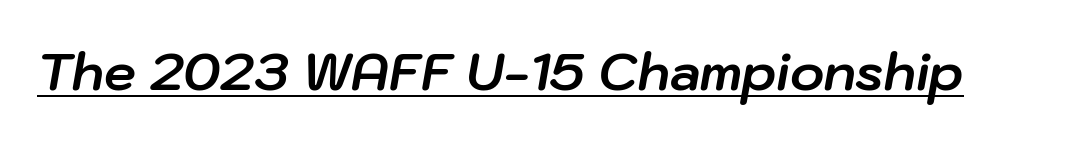
Q: Is the text bold? A: Yes.
Q: Is the text italic (slanted)? A: Yes, it leans right by about 10 degrees.
Q: Is the text underlined? A: Yes.
Q: Is the spacing between letters normal or unusually wide? A: Normal.
Q: Width (condensed, normal, or wide)? A: Normal.
Q: Stroke contrast? A: Low.
Q: x-height? A: Medium.
Q: Monospaced? A: No.
